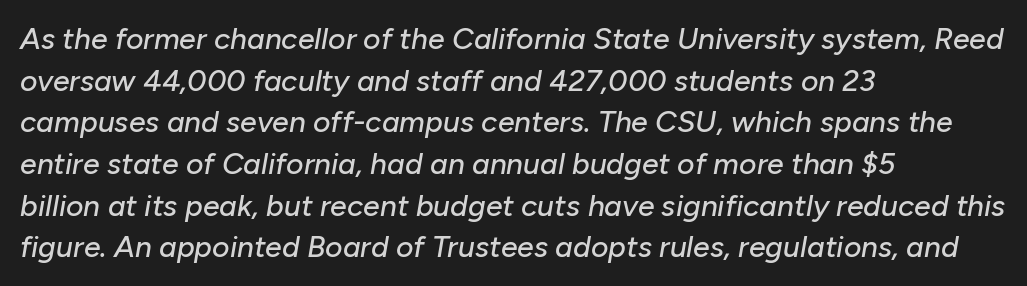
Q: Is the text italic (slanted)? A: Yes, it leans right by about 10 degrees.
Q: Is the text underlined? A: No.
Q: How is the paragraph aligned? A: Left-aligned.
Q: Is the spacing between letters normal or unusually wide? A: Normal.
Q: Is the spacing between lines tight, normal or loose? A: Normal.
Q: Width (condensed, normal, or wide)? A: Normal.
Q: Stroke contrast? A: Low.
Q: x-height? A: Medium.
Q: Monospaced? A: No.
